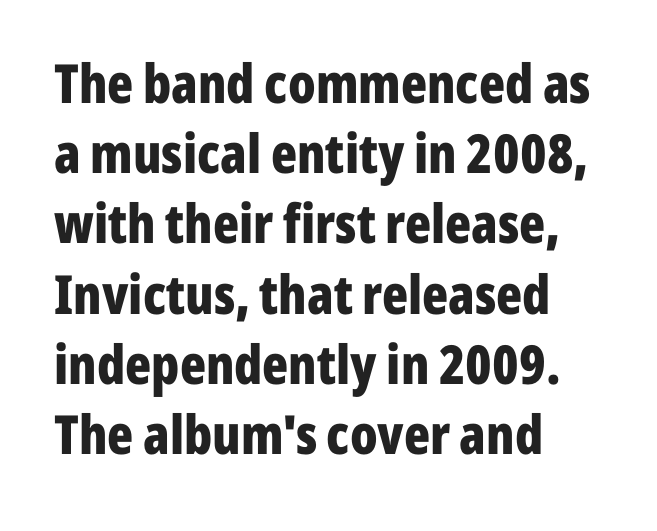
Each new line begins a customary step beneath the previous one. Think of a printed novel: that variable character pitch is what you see here. This is the regular roman posture of the typeface. Quick note: underline off.
